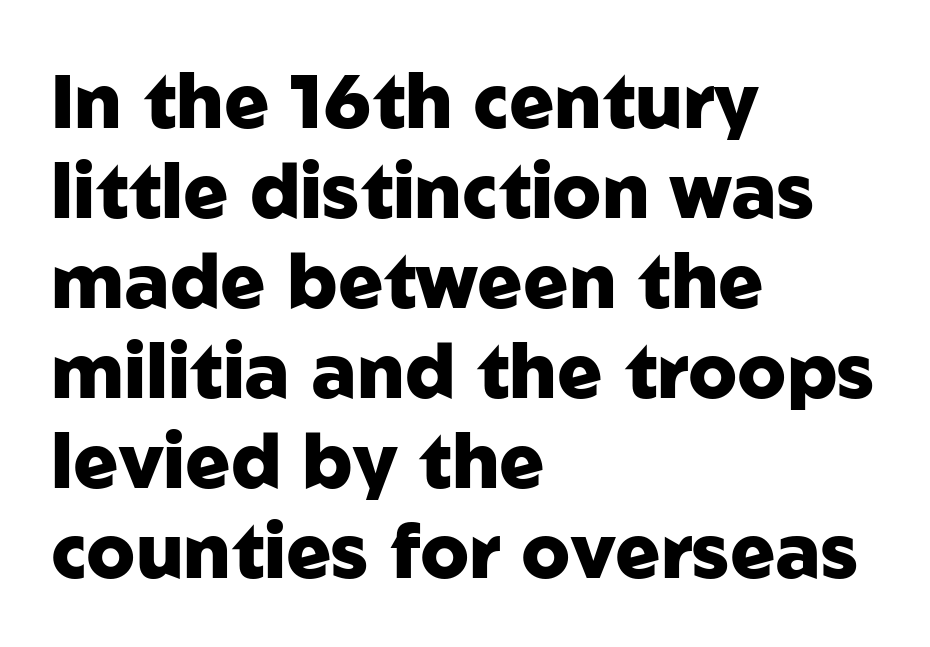
{"serif": "no", "italic": "no", "bold": "yes", "weight": "heavy", "width": "normal", "stroke_contrast": "low", "x_height": "medium", "monospaced": "no", "underline": "no", "align": "left", "line_spacing_ratio": 1.2, "letter_spacing": "normal", "letter_spacing_em": 0.0, "glyph_px": 75}
